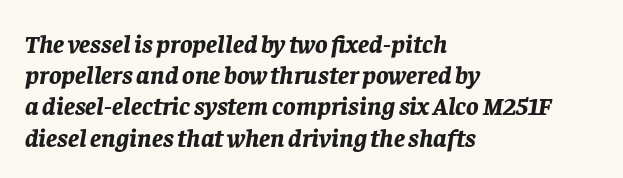
{"italic": "yes", "lean": "right", "slant_degrees": 8, "bold": "yes", "underline": "no", "align": "left", "line_spacing_ratio": 1.2, "letter_spacing": "normal", "letter_spacing_em": 0.0, "glyph_px": 26}
